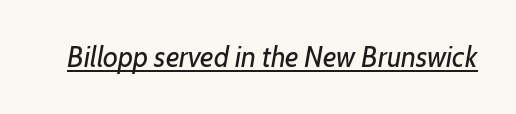
Q: Is the text bold? A: No.
Q: Is the text italic (slanted)? A: Yes, it leans right by about 7 degrees.
Q: Is the text underlined? A: Yes.
Q: Is the spacing between letters normal or unusually wide? A: Normal.
Q: Width (condensed, normal, or wide)? A: Normal.
Q: Stroke contrast? A: Low.
Q: x-height? A: Medium.
Q: Monospaced? A: No.
